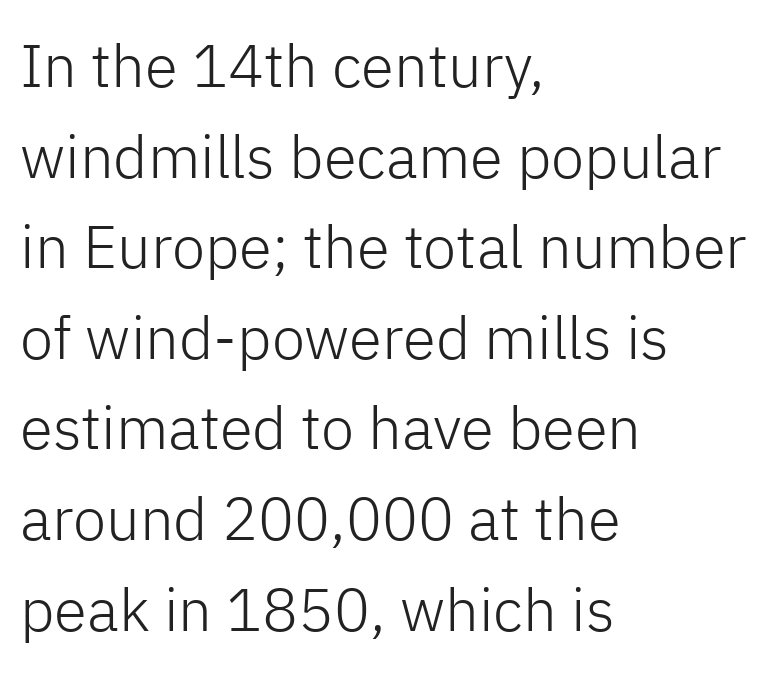
{"serif": "no", "italic": "no", "bold": "no", "weight": "light", "width": "normal", "stroke_contrast": "low", "x_height": "medium", "monospaced": "no", "underline": "no", "align": "left", "line_spacing": "normal", "line_spacing_ratio": 1.51, "letter_spacing": "normal", "letter_spacing_em": 0.0, "glyph_px": 60}
